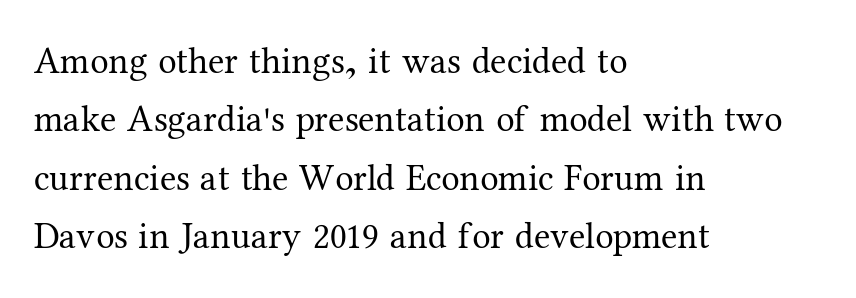
{"serif": "yes", "italic": "no", "bold": "no", "weight": "regular", "width": "normal", "stroke_contrast": "medium", "x_height": "medium", "monospaced": "no", "underline": "no", "align": "left", "line_spacing": "normal", "line_spacing_ratio": 1.58, "letter_spacing": "normal", "letter_spacing_em": 0.0, "glyph_px": 37}
